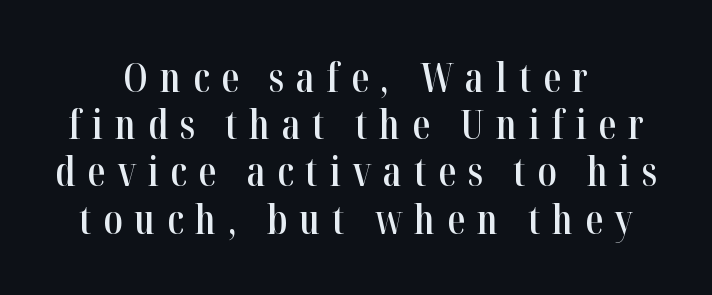
{"serif": "yes", "italic": "no", "bold": "semi", "weight": "semibold", "width": "condensed", "stroke_contrast": "high", "x_height": "medium", "monospaced": "no", "underline": "no", "align": "center", "line_spacing_ratio": 1.18, "letter_spacing": "wide", "letter_spacing_em": 0.29, "glyph_px": 40}
